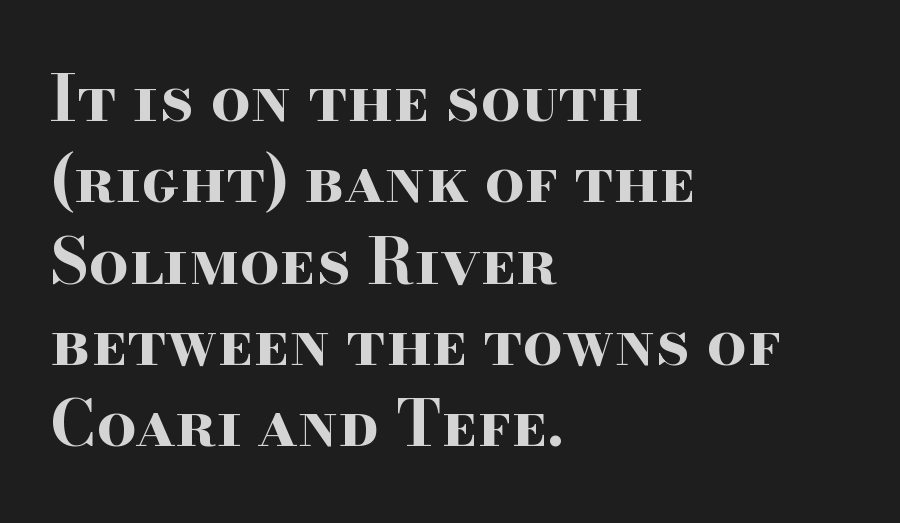
The image shows 63 px bold, wide serif type, upright; set left-aligned, normal line spacing (1.29x), normal letter spacing, not underlined; high stroke contrast and a small x-height.
